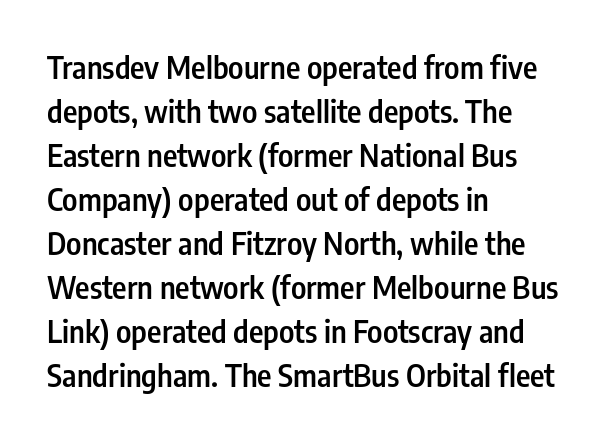
Q: Is the text bold? A: Semi-bold.
Q: Is the text italic (slanted)? A: No, it is upright.
Q: Is the typeface a serif or a sans-serif typeface? A: Sans-serif.
Q: Is the text underlined? A: No.
Q: How is the paragraph aligned? A: Left-aligned.
Q: Is the spacing between letters normal or unusually wide? A: Normal.
Q: Is the spacing between lines tight, normal or loose? A: Normal.
Q: Width (condensed, normal, or wide)? A: Condensed.
Q: Stroke contrast? A: Low.
Q: x-height? A: Medium.
Q: Monospaced? A: No.
